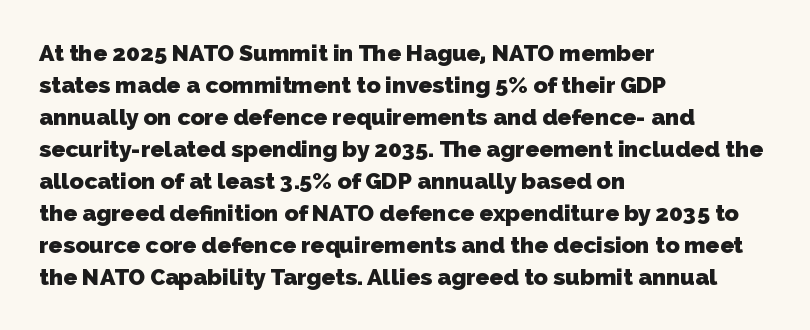
{"bold": "yes", "underline": "no", "align": "left", "line_spacing": "normal", "line_spacing_ratio": 1.39, "letter_spacing": "normal", "letter_spacing_em": 0.0, "glyph_px": 23}
